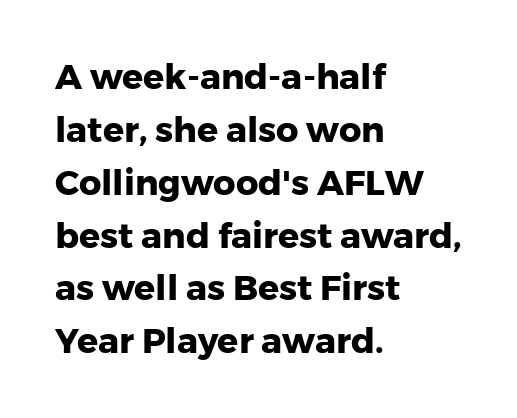
The image shows 35 px heavy sans-serif type, upright; set left-aligned, normal line spacing (1.51x), normal letter spacing, not underlined; low stroke contrast and a medium x-height.
